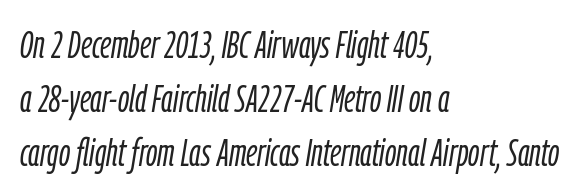
Q: Is the text bold? A: No.
Q: Is the text italic (slanted)? A: Yes, it leans right by about 9 degrees.
Q: Is the text underlined? A: No.
Q: How is the paragraph aligned? A: Left-aligned.
Q: Is the spacing between letters normal or unusually wide? A: Normal.
Q: Is the spacing between lines tight, normal or loose? A: Normal.
Q: Width (condensed, normal, or wide)? A: Condensed.
Q: Stroke contrast? A: Low.
Q: x-height? A: Medium.
Q: Monospaced? A: No.
